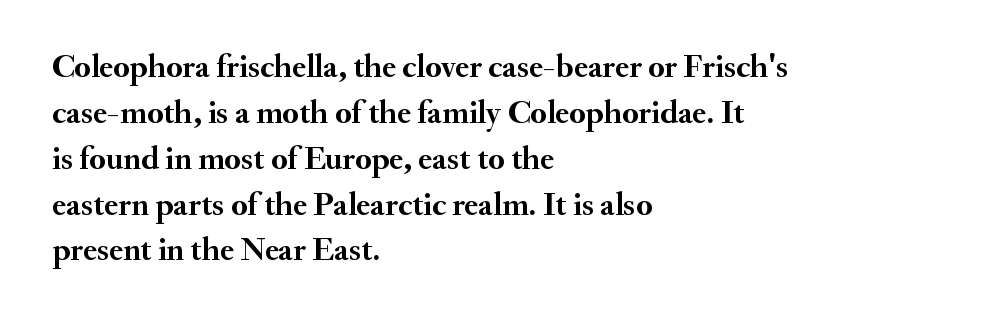
{"serif": "yes", "italic": "no", "bold": "yes", "weight": "semibold", "width": "normal", "stroke_contrast": "medium", "x_height": "small", "monospaced": "no", "underline": "no", "align": "left", "line_spacing": "normal", "line_spacing_ratio": 1.39, "letter_spacing": "normal", "letter_spacing_em": 0.0, "glyph_px": 33}
